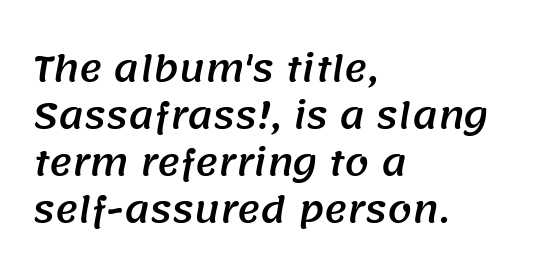
{"serif": "no", "width": "normal", "stroke_contrast": "medium", "x_height": "large", "monospaced": "no", "underline": "no", "align": "left", "line_spacing": "normal", "line_spacing_ratio": 1.34, "letter_spacing": "normal", "letter_spacing_em": 0.0, "glyph_px": 35}
